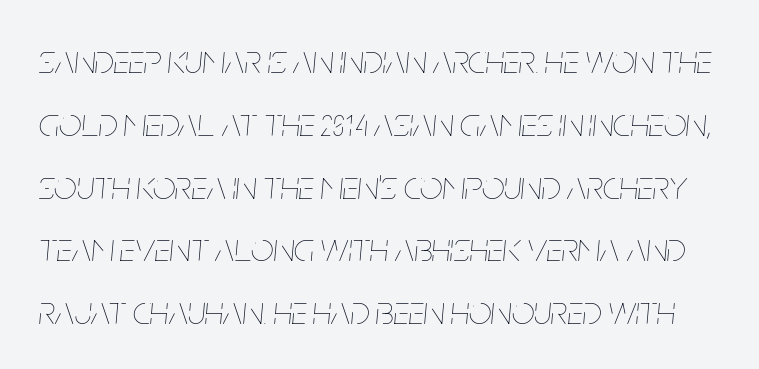
Is the letter spacing exaggerated? No — it looks like the ordinary default. This sample uses an oblique cut, with every glyph tilted off the vertical. The characters are drawn with everyday or finer stroke widths. Clear beneath every line of the passage. Horizontal bands of white between lines are of average thickness.
